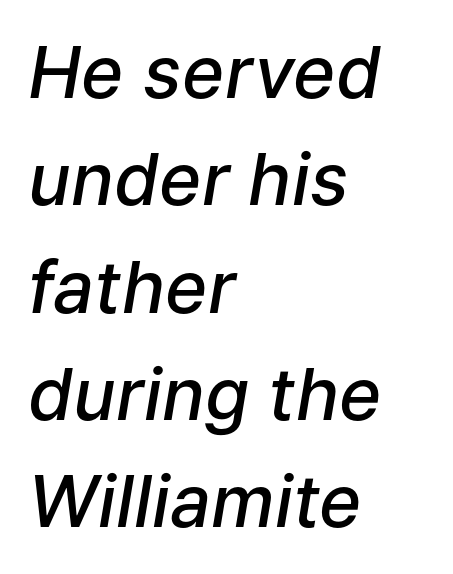
The image shows 72 px semibold type, italic (leaning right); set left-aligned, normal line spacing (1.49x), normal letter spacing, not underlined; low stroke contrast and a medium x-height.
